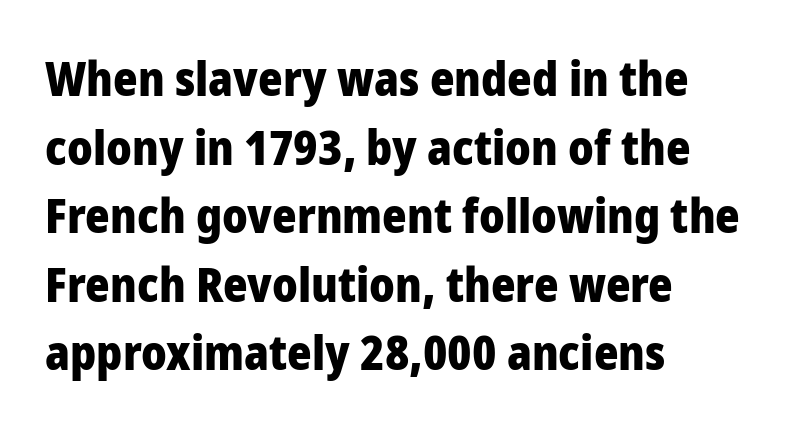
Q: Is the text bold? A: Yes.
Q: Is the text italic (slanted)? A: No, it is upright.
Q: Is the typeface a serif or a sans-serif typeface? A: Sans-serif.
Q: Is the text underlined? A: No.
Q: How is the paragraph aligned? A: Left-aligned.
Q: Is the spacing between letters normal or unusually wide? A: Normal.
Q: Is the spacing between lines tight, normal or loose? A: Normal.
Q: Width (condensed, normal, or wide)? A: Normal.
Q: Stroke contrast? A: Low.
Q: x-height? A: Medium.
Q: Monospaced? A: No.
